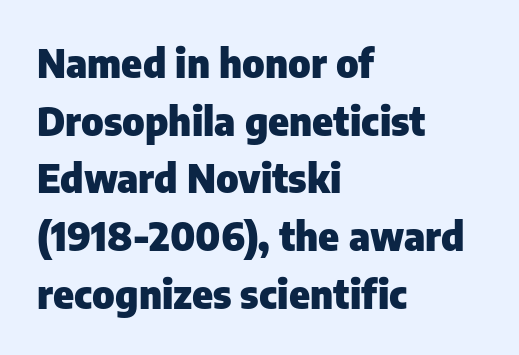
{"serif": "no", "italic": "no", "bold": "yes", "weight": "heavy", "width": "normal", "stroke_contrast": "low", "x_height": "medium", "monospaced": "no", "underline": "no", "align": "left", "line_spacing": "normal", "line_spacing_ratio": 1.48, "letter_spacing": "normal", "letter_spacing_em": 0.0, "glyph_px": 39}
